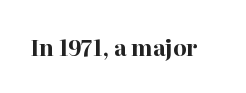
The image shows 22 px bold type, upright; set normal letter spacing, not underlined.
